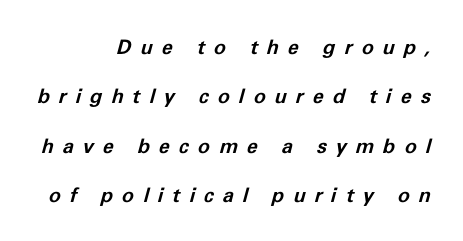
The image shows 20 px bold type, italic (leaning right); set right-aligned, loose line spacing (2.47x), unusually wide letter spacing (+0.45 em), not underlined.
